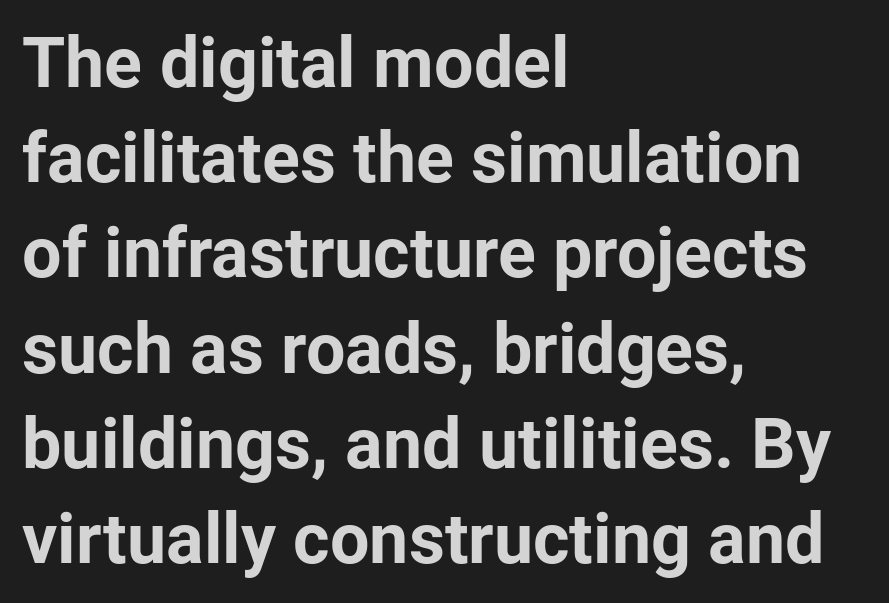
The image shows 70 px bold sans-serif type, upright; set left-aligned, normal line spacing (1.36x), normal letter spacing, not underlined; low stroke contrast and a medium x-height.
